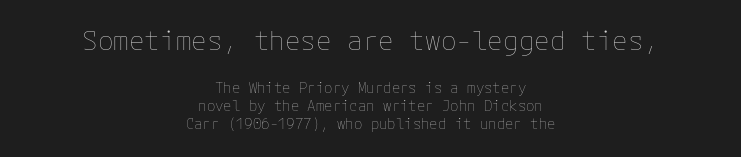
In this sample the first text group is rendered at the bigger scale. The typography opts for an upright posture over an oblique one. Standard letterfit; no display-style spreading of the glyphs. Baseline-to-baseline distance is the conventional proportion of letter height. Unmarked baselines from the first word to the last.
